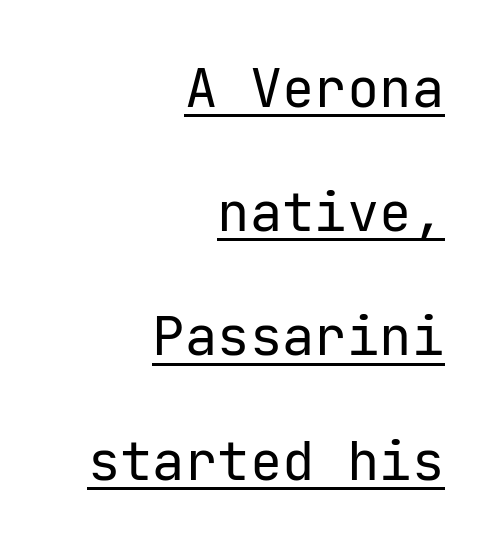
The image shows 54 px regular-weight sans-serif type, upright, monospaced; set right-aligned, loose line spacing (2.3x), normal letter spacing, underlined; low stroke contrast and a medium x-height.
